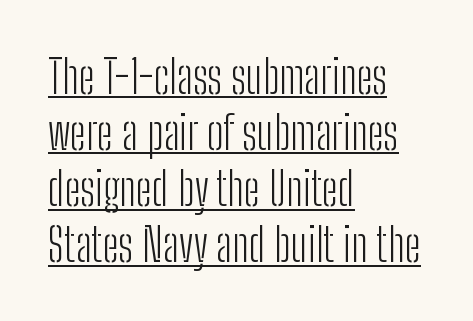
The image shows 46 px light, condensed sans-serif type, upright; set left-aligned, line spacing 1.22x, normal letter spacing, underlined; low stroke contrast and a medium x-height.
